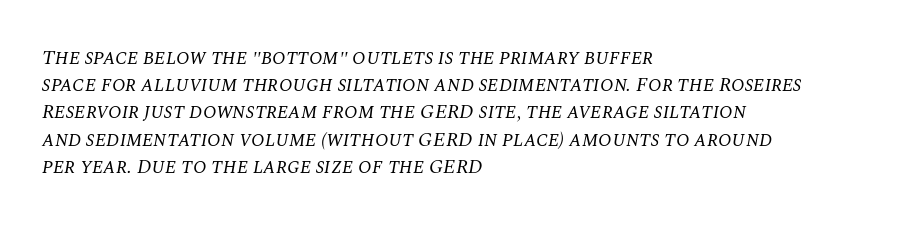
Line spacing here is normal. Compared with ordinary roman type, these characters are visibly tilted. Heft: none added — not bold. Between one letter and the next there's only the usual sliver of space.
